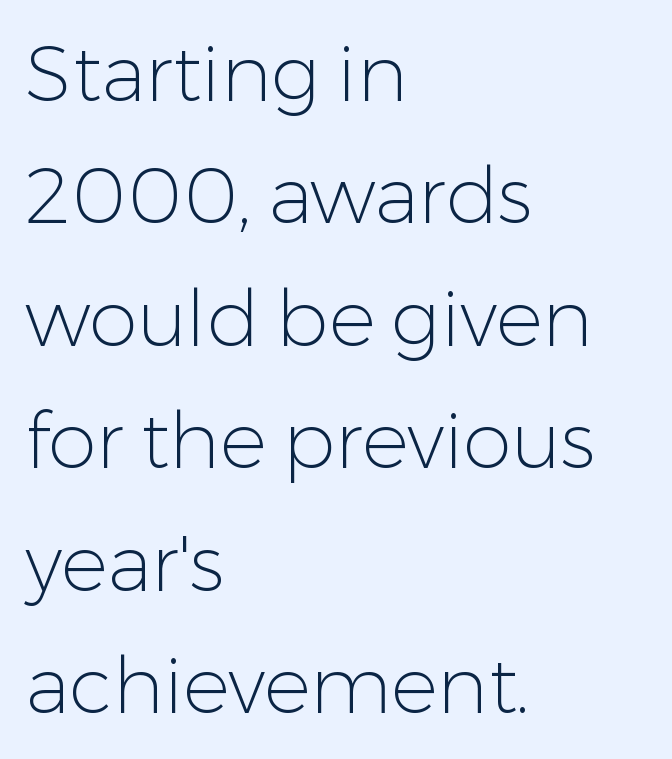
{"serif": "no", "italic": "no", "bold": "no", "weight": "light", "width": "normal", "stroke_contrast": "low", "x_height": "medium", "monospaced": "no", "underline": "no", "align": "left", "line_spacing": "normal", "line_spacing_ratio": 1.57, "letter_spacing": "normal", "letter_spacing_em": 0.0, "glyph_px": 78}
